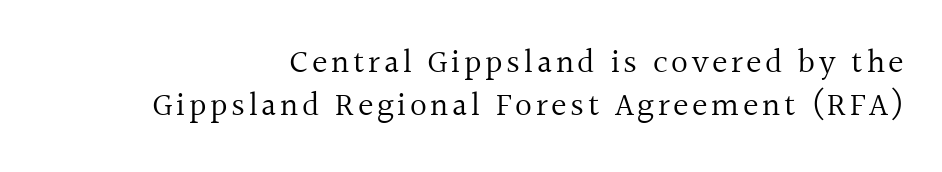
Q: Is the text bold? A: No.
Q: Is the text italic (slanted)? A: No, it is upright.
Q: Is the typeface a serif or a sans-serif typeface? A: Serif.
Q: Is the text underlined? A: No.
Q: Is the spacing between lines tight, normal or loose? A: Normal.
Q: Width (condensed, normal, or wide)? A: Normal.
Q: x-height? A: Medium.
Q: Monospaced? A: No.
